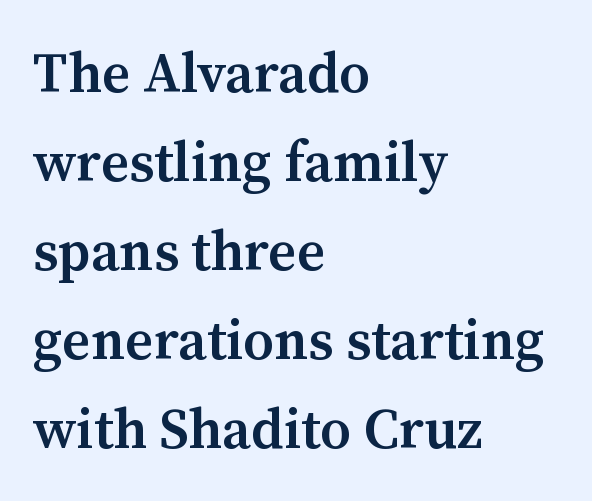
Glance below the letters and you will spot only blank space. Quick note: interline space is typical. Is the letter spacing exaggerated? No — it looks like the ordinary default. This rendering uses left alignment, leaving the right contour irregular. Think of a printed novel: that variable character pitch is what you see here. Semibold letterforms, between regular and bold.
